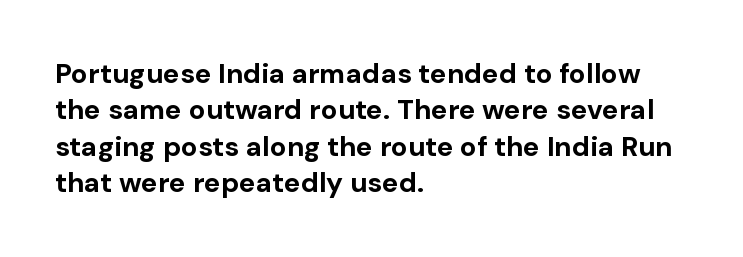
Q: Is the text bold? A: Yes.
Q: Is the text italic (slanted)? A: No, it is upright.
Q: Is the typeface a serif or a sans-serif typeface? A: Sans-serif.
Q: Is the text underlined? A: No.
Q: How is the paragraph aligned? A: Left-aligned.
Q: Is the spacing between letters normal or unusually wide? A: Normal.
Q: Is the spacing between lines tight, normal or loose? A: Normal.
Q: Width (condensed, normal, or wide)? A: Normal.
Q: Stroke contrast? A: Low.
Q: x-height? A: Medium.
Q: Monospaced? A: No.
